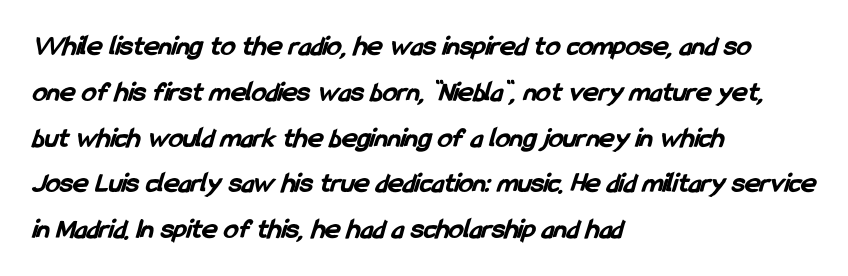
{"serif": "no", "bold": "yes", "weight": "bold", "width": "condensed", "stroke_contrast": "low", "x_height": "medium", "monospaced": "no", "underline": "no", "align": "left", "line_spacing": "normal", "line_spacing_ratio": 1.58, "letter_spacing": "normal", "letter_spacing_em": 0.0, "glyph_px": 29}
